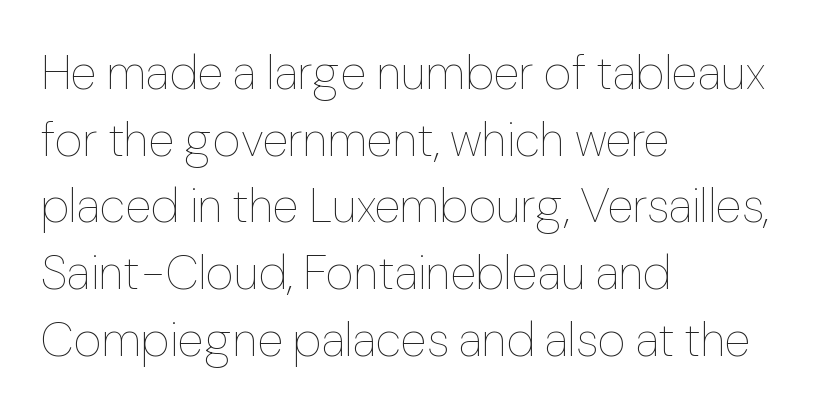
The image shows 48 px thin type, upright; set left-aligned, normal line spacing (1.39x), normal letter spacing, not underlined; low stroke contrast and a medium x-height.
